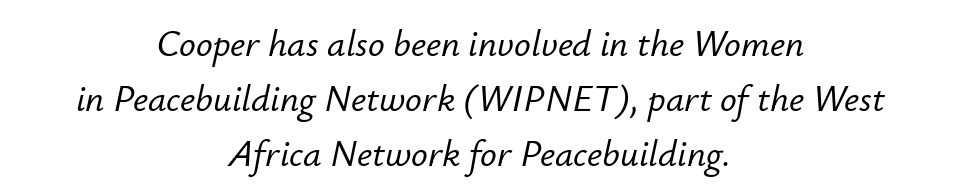
Glance below the letters and you will spot only blank space. In terms of posture, this sample is oblique. The rag falls on both sides of this text block equally. Quick note: interline space is typical. Proportional: the letters do not fall into vertical columns.
